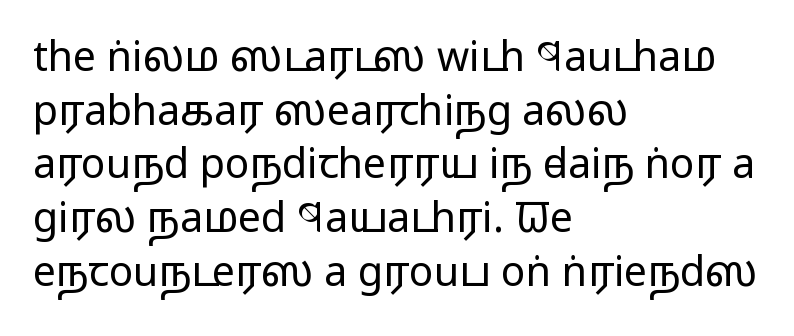
{"serif": "no", "italic": "no", "bold": "no", "weight": "regular", "width": "wide", "stroke_contrast": "low", "x_height": "medium", "monospaced": "no", "underline": "no", "align": "left", "line_spacing": "normal", "line_spacing_ratio": 1.31, "letter_spacing": "normal", "letter_spacing_em": 0.0, "glyph_px": 41}
